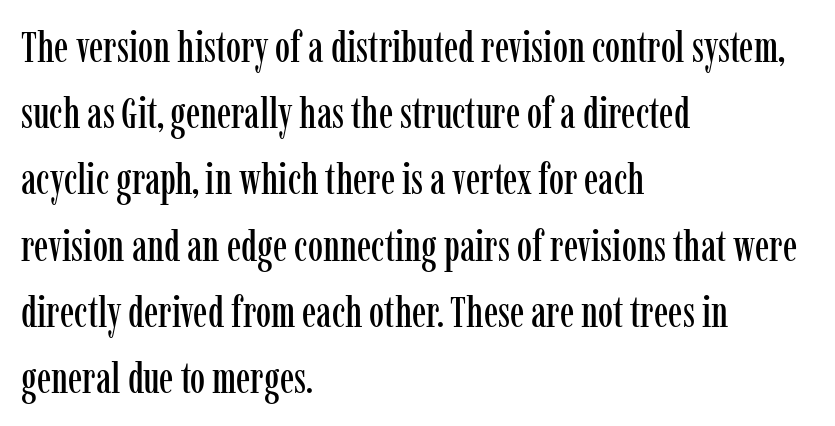
The image shows 43 px condensed serif type, upright; set left-aligned, normal line spacing (1.54x), normal letter spacing, not underlined; low stroke contrast and a medium x-height.
